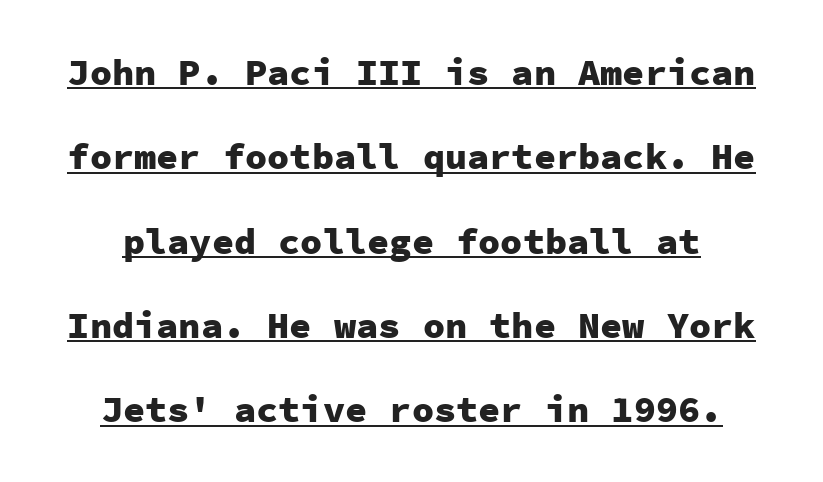
Q: Is the text bold? A: Yes.
Q: Is the text italic (slanted)? A: No, it is upright.
Q: Is the typeface a serif or a sans-serif typeface? A: Sans-serif.
Q: Is the text underlined? A: Yes.
Q: Is the spacing between letters normal or unusually wide? A: Normal.
Q: Is the spacing between lines tight, normal or loose? A: Loose.
Q: Width (condensed, normal, or wide)? A: Normal.
Q: Stroke contrast? A: Low.
Q: x-height? A: Medium.
Q: Monospaced? A: Yes.
